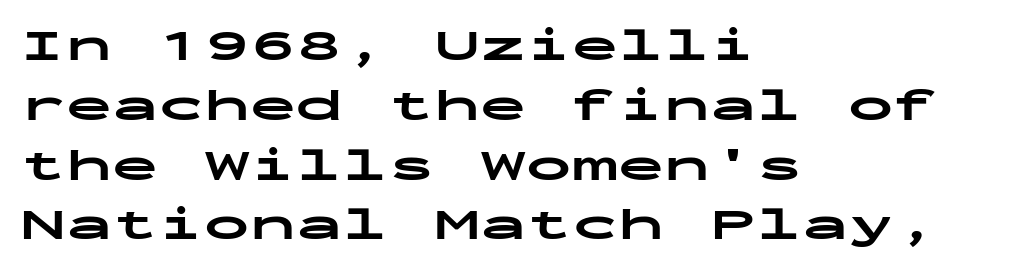
The image shows 46 px bold, wide sans-serif type, upright, monospaced; set left-aligned, normal line spacing (1.3x), normal letter spacing, not underlined; low stroke contrast and a medium x-height.
